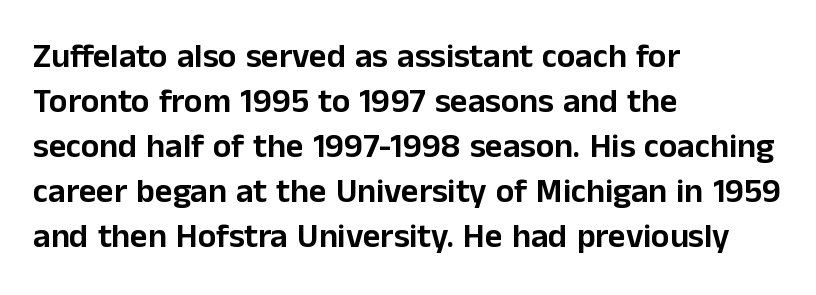
The image shows 34 px sans-serif type, upright; set left-aligned, normal line spacing (1.32x), normal letter spacing, not underlined; low stroke contrast and a medium x-height.
